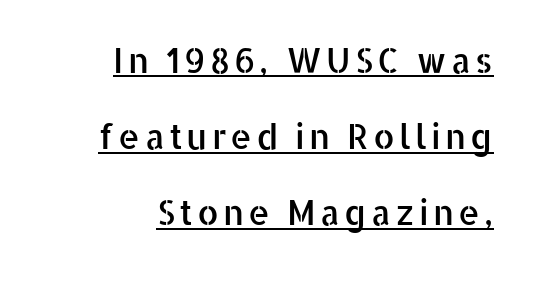
Q: Is the text italic (slanted)? A: No, it is upright.
Q: Is the typeface a serif or a sans-serif typeface? A: Sans-serif.
Q: Is the text underlined? A: Yes.
Q: Is the spacing between lines tight, normal or loose? A: Loose.
Q: Width (condensed, normal, or wide)? A: Normal.
Q: Stroke contrast? A: Low.
Q: x-height? A: Medium.
Q: Monospaced? A: No.
